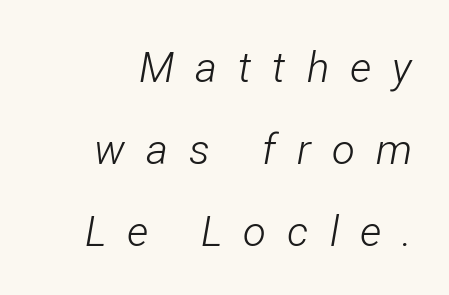
Q: Is the text bold? A: No.
Q: Is the text italic (slanted)? A: Yes, it leans right by about 12 degrees.
Q: Is the text underlined? A: No.
Q: How is the paragraph aligned? A: Right-aligned.
Q: Is the spacing between letters normal or unusually wide? A: Unusually wide.
Q: Is the spacing between lines tight, normal or loose? A: Loose.
Q: Width (condensed, normal, or wide)? A: Condensed.
Q: Stroke contrast? A: Low.
Q: x-height? A: Medium.
Q: Monospaced? A: No.
